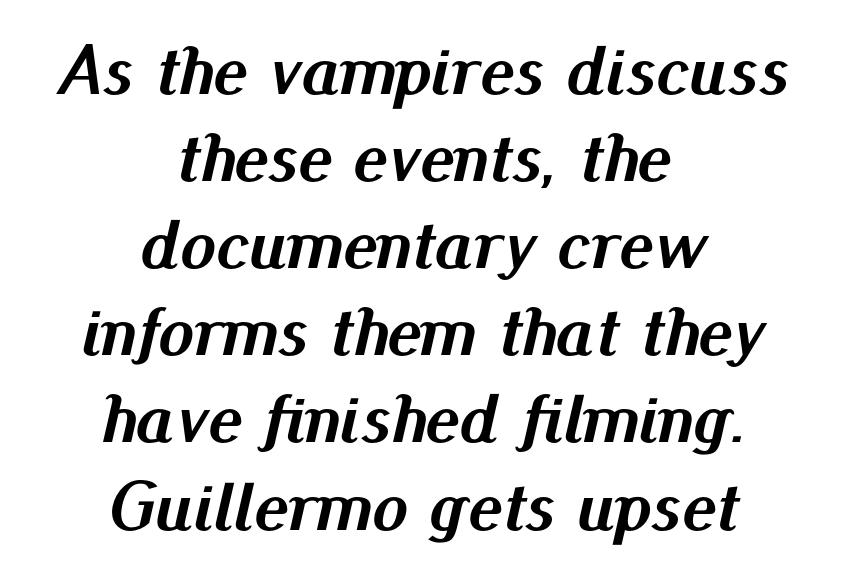
Q: Is the text bold? A: Yes.
Q: Is the text italic (slanted)? A: Yes, it leans right by about 13 degrees.
Q: Is the text underlined? A: No.
Q: How is the paragraph aligned? A: Centered.
Q: Is the spacing between letters normal or unusually wide? A: Normal.
Q: Width (condensed, normal, or wide)? A: Normal.
Q: Stroke contrast? A: Medium.
Q: x-height? A: Small.
Q: Monospaced? A: No.
